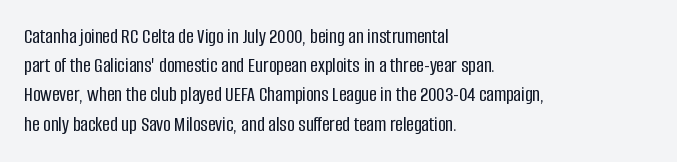
The image shows 21 px text type, upright; set left-aligned, normal line spacing (1.39x), normal letter spacing, not underlined.
